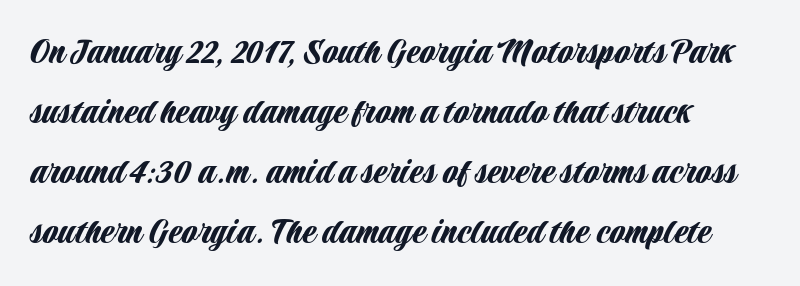
Q: Is the text italic (slanted)? A: Yes.
Q: Is the typeface a serif or a sans-serif typeface? A: Sans-serif.
Q: Is the text underlined? A: No.
Q: How is the paragraph aligned? A: Left-aligned.
Q: Is the spacing between letters normal or unusually wide? A: Normal.
Q: Is the spacing between lines tight, normal or loose? A: Normal.
Q: Width (condensed, normal, or wide)? A: Condensed.
Q: Stroke contrast? A: Low.
Q: x-height? A: Large.
Q: Monospaced? A: No.
